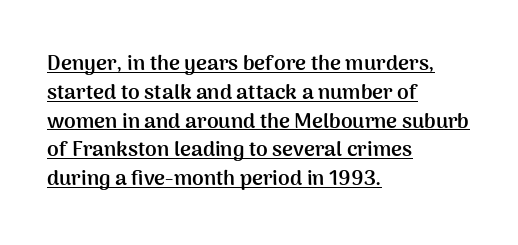
The image shows 21 px bold type, upright; set left-aligned, normal line spacing (1.37x), normal letter spacing, underlined.
